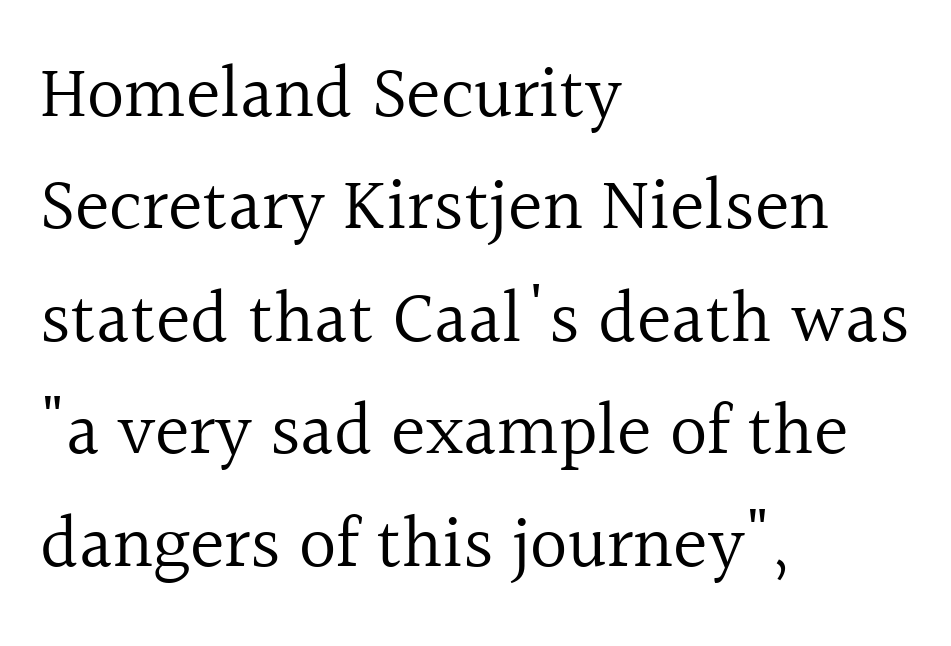
Q: Is the text bold? A: No.
Q: Is the text italic (slanted)? A: No, it is upright.
Q: Is the typeface a serif or a sans-serif typeface? A: Serif.
Q: Is the text underlined? A: No.
Q: How is the paragraph aligned? A: Left-aligned.
Q: Is the spacing between letters normal or unusually wide? A: Normal.
Q: Is the spacing between lines tight, normal or loose? A: Normal.
Q: Width (condensed, normal, or wide)? A: Normal.
Q: x-height? A: Medium.
Q: Monospaced? A: No.
